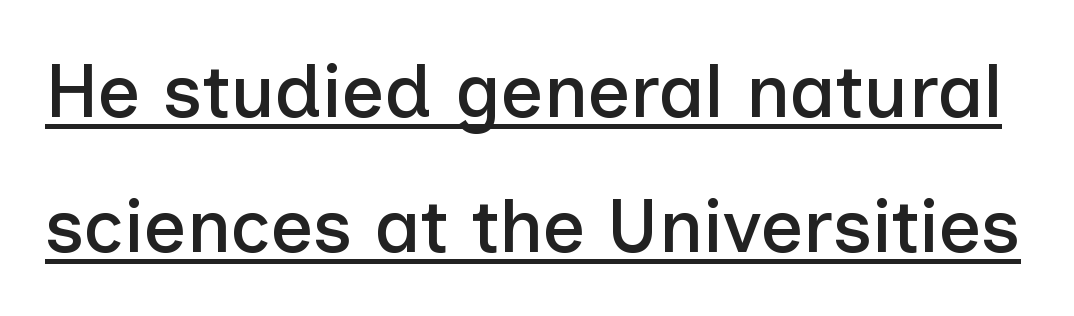
The image shows 75 px sans-serif type, upright; set line spacing 1.8x, normal letter spacing, underlined; low stroke contrast and a medium x-height.
